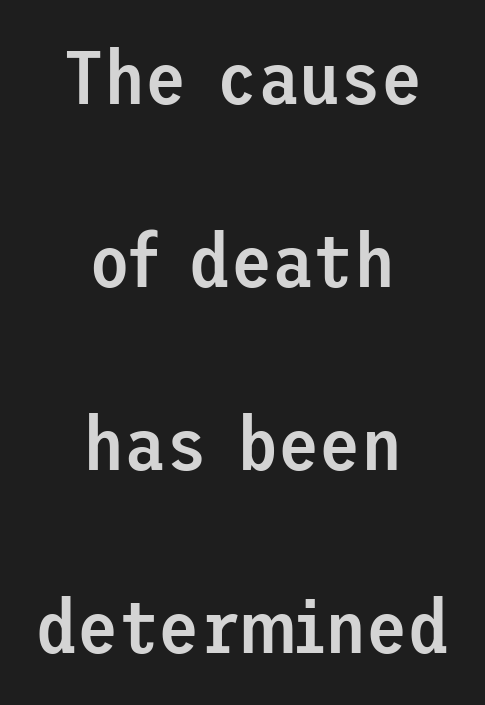
{"serif": "no", "italic": "no", "bold": "semi", "weight": "semibold", "width": "normal", "stroke_contrast": "low", "x_height": "medium", "underline": "no", "align": "center", "line_spacing": "loose", "line_spacing_ratio": 2.44, "letter_spacing": "normal", "letter_spacing_em": 0.0, "glyph_px": 75}
